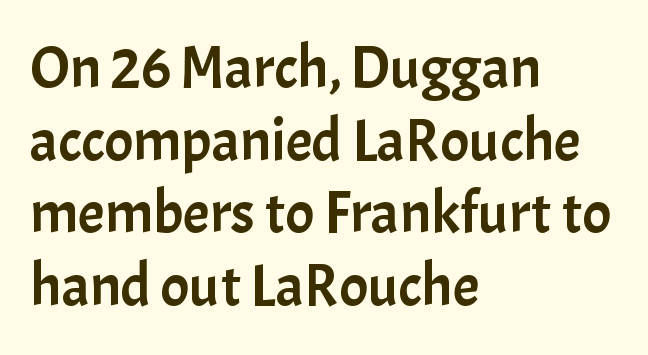
The foot of each line stays bare and open. Do the characters align in a grid? No, the font is proportional. The font's upright variant was chosen for this text. There is no visible air inserted between adjacent glyphs. The paragraph has a hard left edge and a soft right edge.
